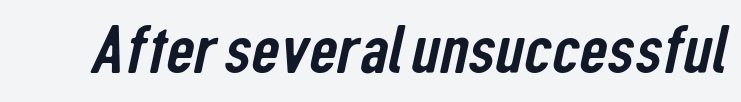
The image shows 69 px condensed sans-serif type; set normal letter spacing, not underlined; low stroke contrast and a medium x-height.
